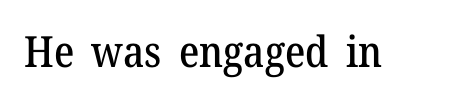
The passage shown is typed in a proportional face where columns would drift. This rendering leaves character spacing at its baseline value. These lines are composed in type with serifs. The passage shown is not underscored anywhere.
